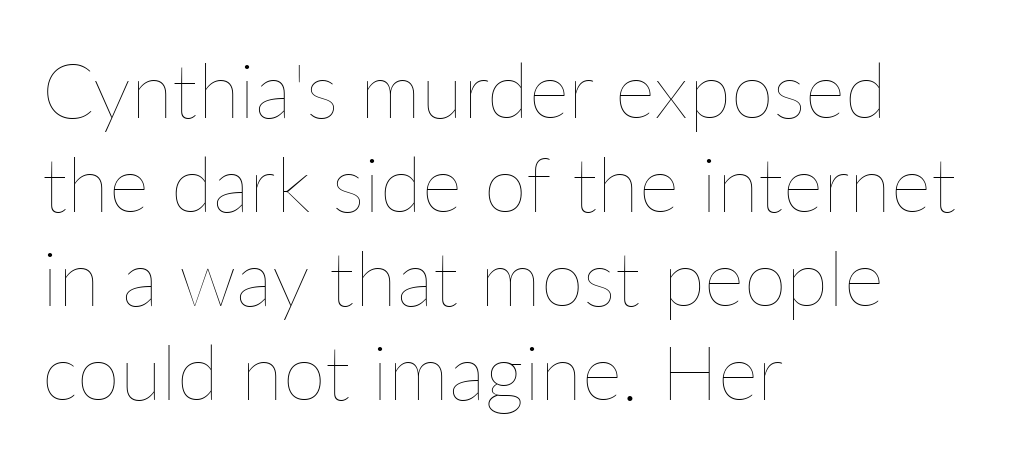
{"italic": "no", "bold": "no", "weight": "thin", "width": "normal", "stroke_contrast": "low", "x_height": "medium", "monospaced": "no", "underline": "no", "align": "left", "line_spacing_ratio": 1.22, "letter_spacing": "normal", "letter_spacing_em": 0.0, "glyph_px": 77}
